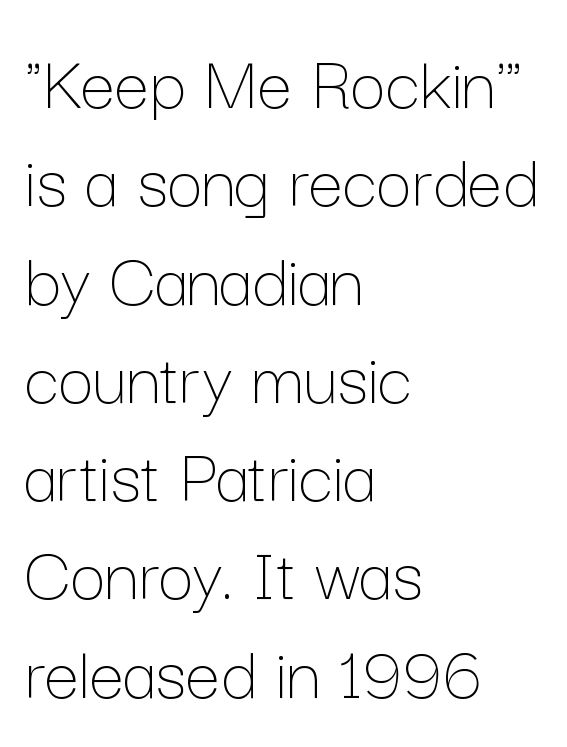
The image shows 78 px thin type, upright; set left-aligned, normal line spacing (1.26x), normal letter spacing, not underlined; low stroke contrast and a medium x-height.
